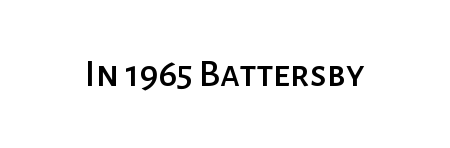
The image shows 39 px sans-serif type, upright; set normal letter spacing, not underlined; low stroke contrast and a medium x-height.
